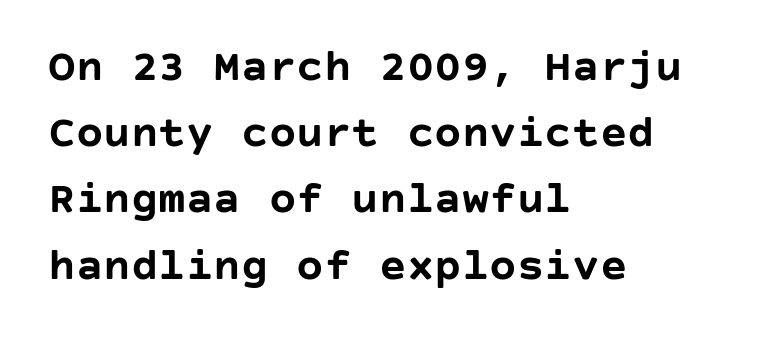
Q: Is the text bold? A: Yes.
Q: Is the text italic (slanted)? A: No, it is upright.
Q: Is the typeface a serif or a sans-serif typeface? A: Sans-serif.
Q: Is the text underlined? A: No.
Q: How is the paragraph aligned? A: Left-aligned.
Q: Is the spacing between letters normal or unusually wide? A: Normal.
Q: Is the spacing between lines tight, normal or loose? A: Normal.
Q: Width (condensed, normal, or wide)? A: Normal.
Q: Stroke contrast? A: Low.
Q: x-height? A: Large.
